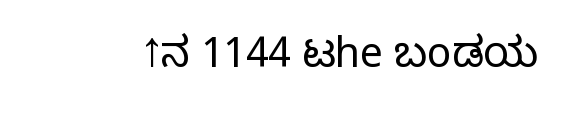
I'd call this a sans setting — the letters go barefoot. The zone under the glyphs is completely vacant. No chunkiness to these letters — they're not bold. The rendering uses natural spacing where letterforms have individual widths. You can tell it's not italic because the verticals are truly vertical. Tracking value appears to be zero — textbook default spacing.
